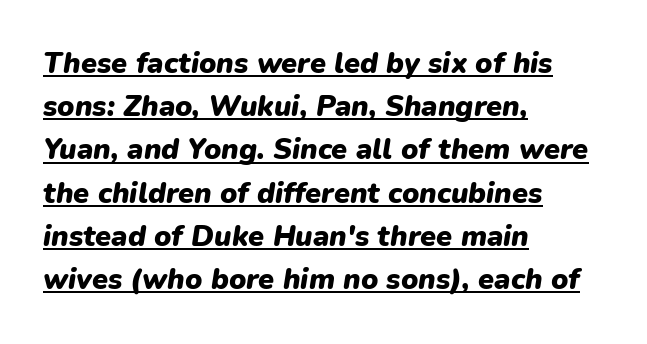
{"italic": "yes", "lean": "right", "slant_degrees": 9, "bold": "yes", "weight": "heavy", "width": "normal", "stroke_contrast": "low", "x_height": "medium", "monospaced": "no", "underline": "yes", "align": "left", "line_spacing": "normal", "line_spacing_ratio": 1.49, "letter_spacing": "normal", "letter_spacing_em": 0.0, "glyph_px": 29}
